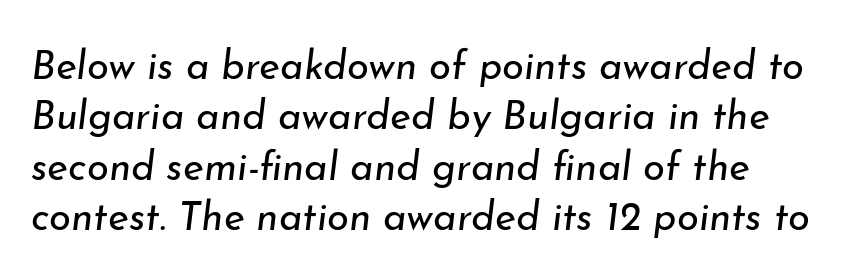
The image shows 40 px regular-weight type, italic (leaning right); set normal line spacing (1.26x), normal letter spacing, not underlined; low stroke contrast and a small x-height.
